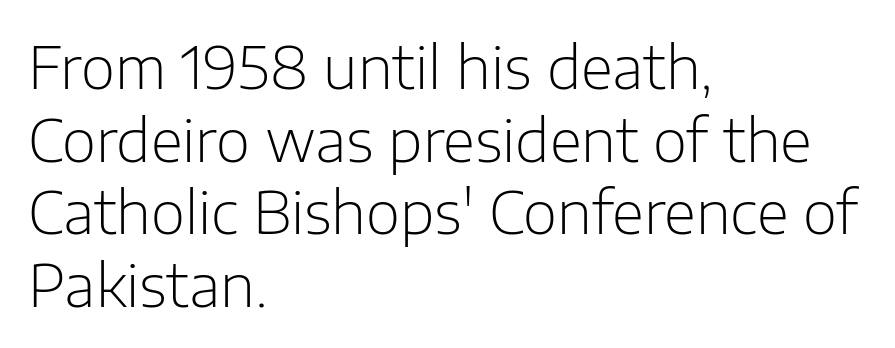
The image shows 59 px light sans-serif type, upright; set left-aligned, line spacing 1.23x, normal letter spacing, not underlined; low stroke contrast and a medium x-height.
